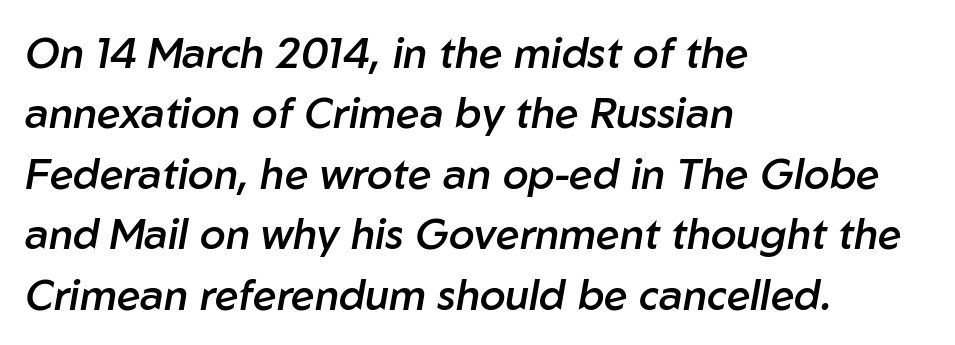
Q: Is the text bold? A: Semi-bold.
Q: Is the text italic (slanted)? A: Yes, it leans right by about 10 degrees.
Q: Is the text underlined? A: No.
Q: How is the paragraph aligned? A: Left-aligned.
Q: Is the spacing between letters normal or unusually wide? A: Normal.
Q: Is the spacing between lines tight, normal or loose? A: Normal.
Q: Width (condensed, normal, or wide)? A: Normal.
Q: Stroke contrast? A: Low.
Q: x-height? A: Medium.
Q: Monospaced? A: No.
